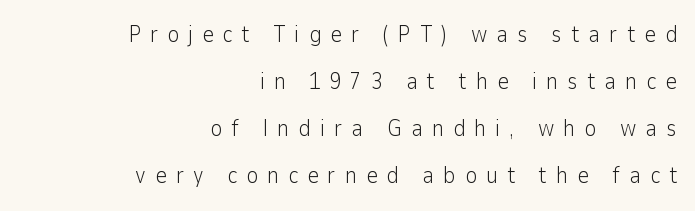
No word sits above an underline. The tracking reads as deliberately expanded to a designer's eye. A student would call this right alignment; a typographer would say flush right, rag left. This is the regular roman posture of the typeface. Does the leading feel generous? Absolutely, it's lavish.
